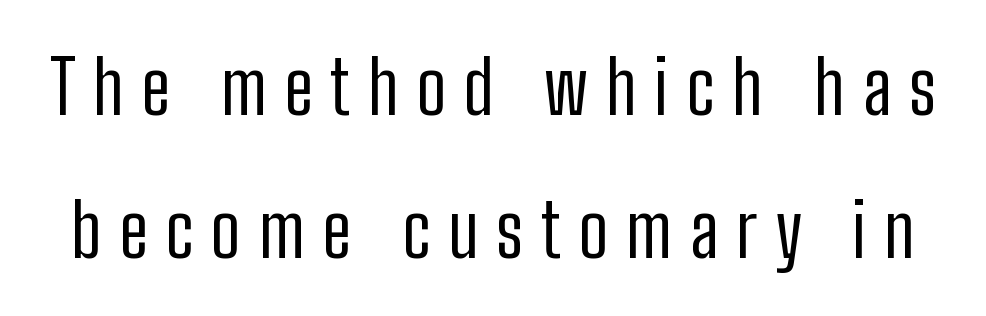
Do the letters lean? They stand straight. The letterforms sit at book weight or below. The passage shown stacks its lines with a broad gap. Unlike a traditional serif, this face leaves its strokes unadorned.
